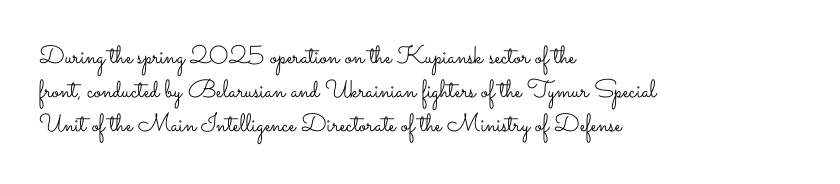
The image shows 25 px text type; set left-aligned, normal line spacing (1.36x), normal letter spacing, not underlined.
